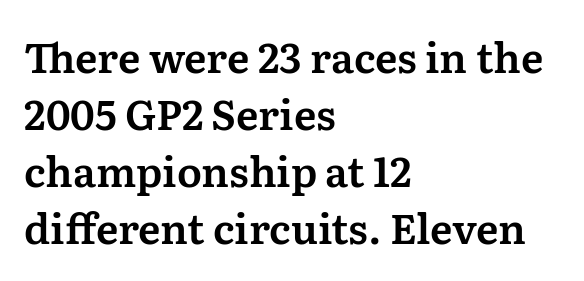
The passage shown has conventional tracking throughout. Short and long lines alike share a common starting point at left. Leading: standard. Regarding serifs, this sample has them.
